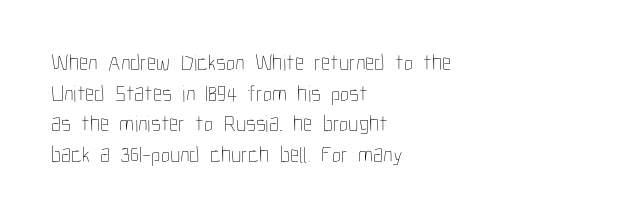
Q: Is the text bold? A: No.
Q: Is the text italic (slanted)? A: No, it is upright.
Q: Is the text underlined? A: No.
Q: How is the paragraph aligned? A: Left-aligned.
Q: Is the spacing between letters normal or unusually wide? A: Normal.
Q: Is the spacing between lines tight, normal or loose? A: Normal.
